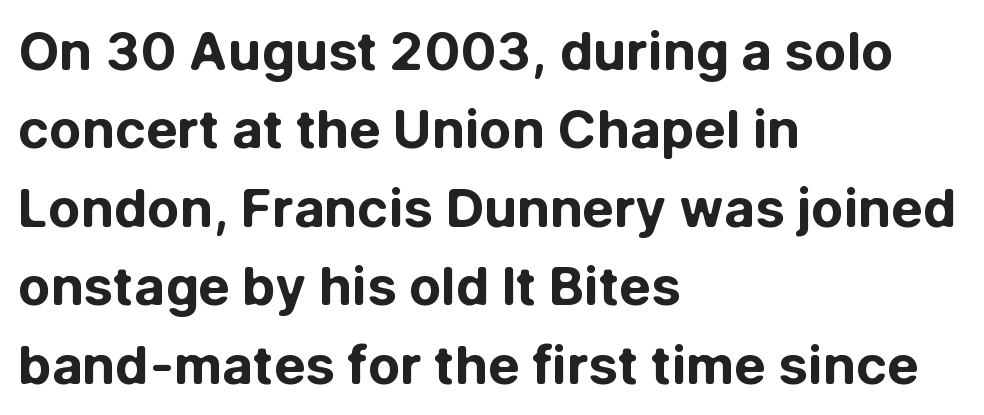
Q: Is the text bold? A: Yes.
Q: Is the text italic (slanted)? A: No, it is upright.
Q: Is the typeface a serif or a sans-serif typeface? A: Sans-serif.
Q: Is the text underlined? A: No.
Q: How is the paragraph aligned? A: Left-aligned.
Q: Is the spacing between letters normal or unusually wide? A: Normal.
Q: Is the spacing between lines tight, normal or loose? A: Normal.
Q: Width (condensed, normal, or wide)? A: Normal.
Q: Stroke contrast? A: Low.
Q: x-height? A: Medium.
Q: Monospaced? A: No.
